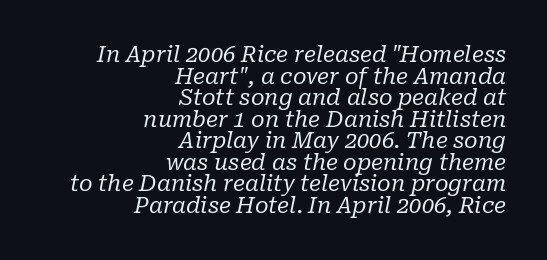
{"italic": "yes", "lean": "right", "slant_degrees": 10, "bold": "no", "underline": "no", "align": "right", "line_spacing": "tight", "line_spacing_ratio": 0.98, "letter_spacing": "normal", "letter_spacing_em": 0.0, "glyph_px": 22}
